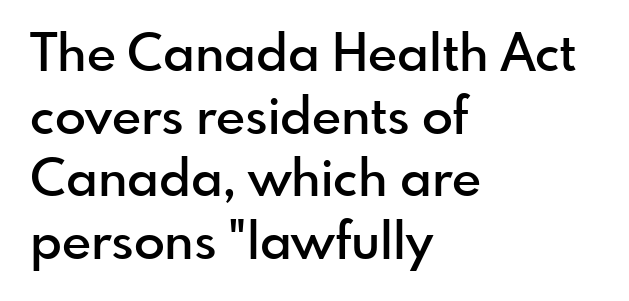
{"serif": "no", "italic": "no", "bold": "semi", "weight": "semibold", "width": "normal", "x_height": "small", "monospaced": "no", "underline": "no", "align": "left", "line_spacing_ratio": 1.23, "letter_spacing": "normal", "letter_spacing_em": 0.0, "glyph_px": 51}
